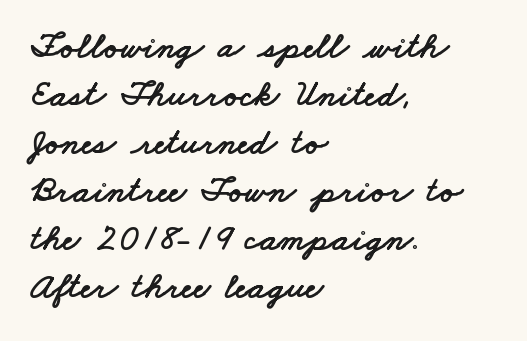
Q: Is the typeface a serif or a sans-serif typeface? A: Sans-serif.
Q: Is the text underlined? A: No.
Q: How is the paragraph aligned? A: Left-aligned.
Q: Is the spacing between letters normal or unusually wide? A: Normal.
Q: Is the spacing between lines tight, normal or loose? A: Normal.
Q: Width (condensed, normal, or wide)? A: Wide.
Q: Stroke contrast? A: Low.
Q: x-height? A: Small.
Q: Monospaced? A: No.
